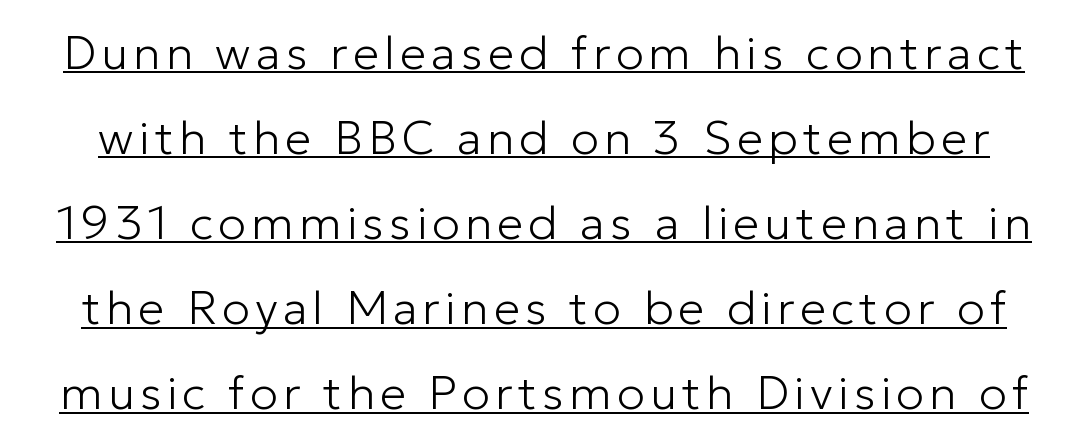
The image shows 47 px light sans-serif type, upright; set line spacing 1.81x, underlined; low stroke contrast and a medium x-height.
